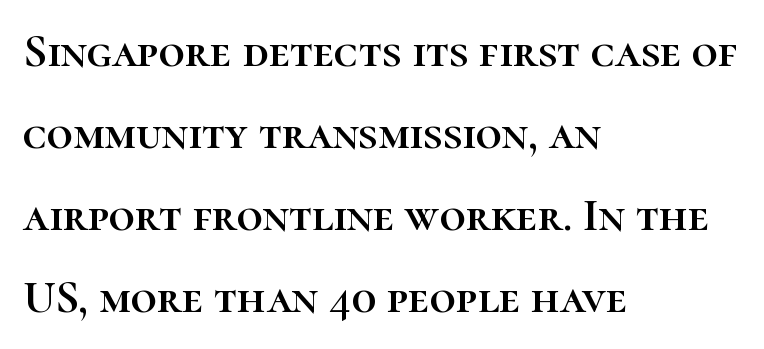
The letters advance in unequal steps, a hallmark of proportional type. There is no visible air inserted between adjacent glyphs. Characters remain perfectly vertical along every line. Every row of glyphs begins at an identical x-position on the left. Quick note: underline off.
